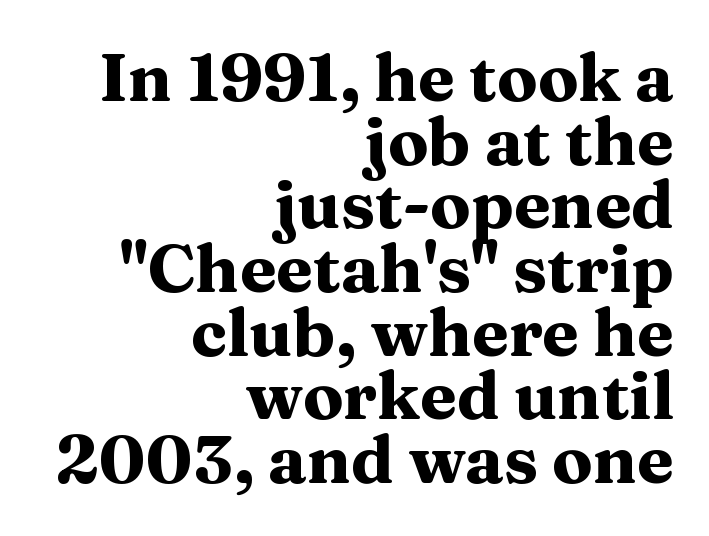
You can tell from the footed stems that serif type was used. Varying glyph widths throughout — classic text-font behaviour. Nope, not italic — everything's standing straight. The rendering anchors every line to the right-hand side. In terms of weight, the rendering is a true, heavy bold.
